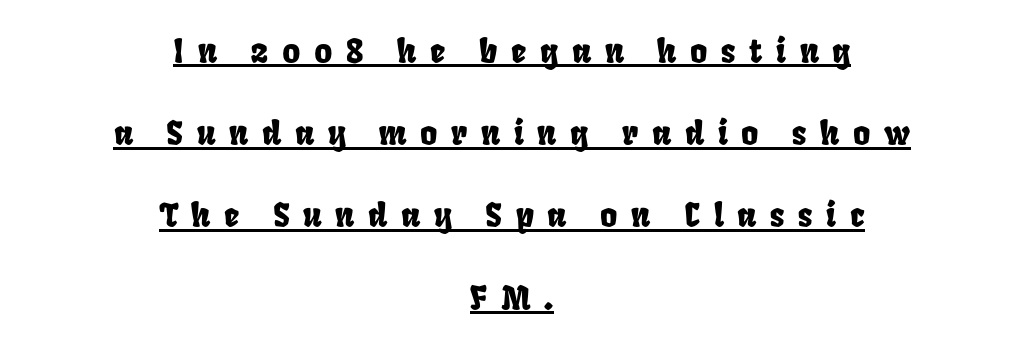
The image shows 33 px condensed type; set centered, loose line spacing (2.49x), unusually wide letter spacing (+0.41 em), underlined; low stroke contrast and a large x-height.
